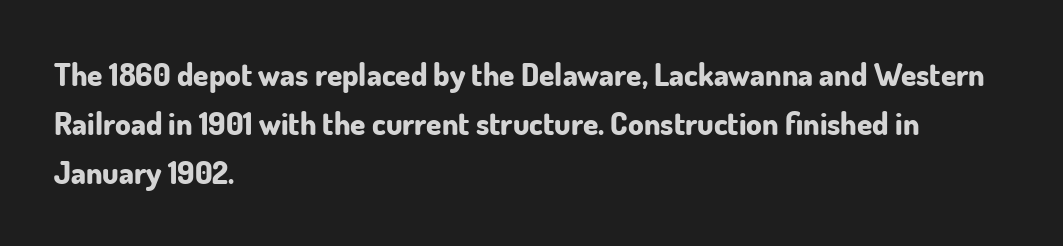
{"serif": "no", "italic": "no", "bold": "yes", "weight": "bold", "width": "normal", "stroke_contrast": "low", "x_height": "small", "monospaced": "no", "underline": "no", "align": "left", "line_spacing": "normal", "line_spacing_ratio": 1.58, "letter_spacing": "normal", "letter_spacing_em": 0.0, "glyph_px": 31}
